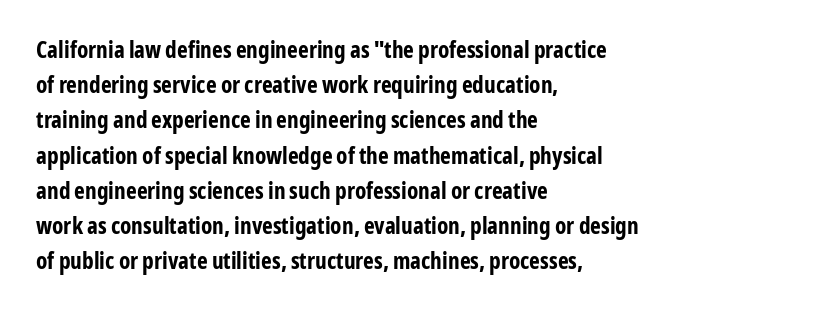
The image shows 23 px bold type, upright; set left-aligned, normal line spacing (1.53x), normal letter spacing, not underlined.
